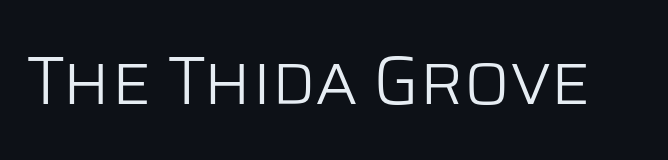
The image shows 68 px light sans-serif type, upright; set normal letter spacing, not underlined; low stroke contrast and a large x-height.
